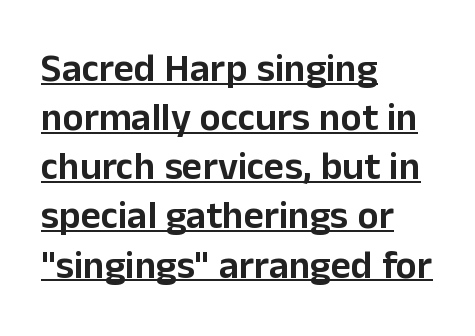
The image shows 39 px sans-serif type, upright; set left-aligned, normal line spacing (1.26x), normal letter spacing, underlined; low stroke contrast and a medium x-height.
